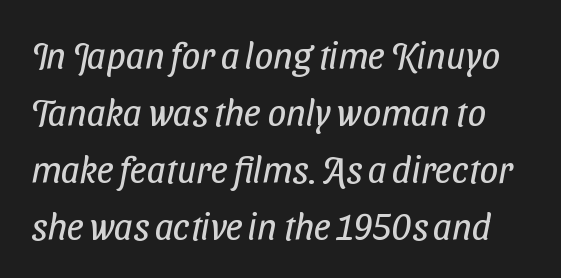
{"serif": "no", "bold": "no", "weight": "regular", "width": "condensed", "stroke_contrast": "low", "x_height": "medium", "monospaced": "no", "underline": "no", "line_spacing": "normal", "line_spacing_ratio": 1.54, "letter_spacing": "normal", "letter_spacing_em": 0.0, "glyph_px": 37}
